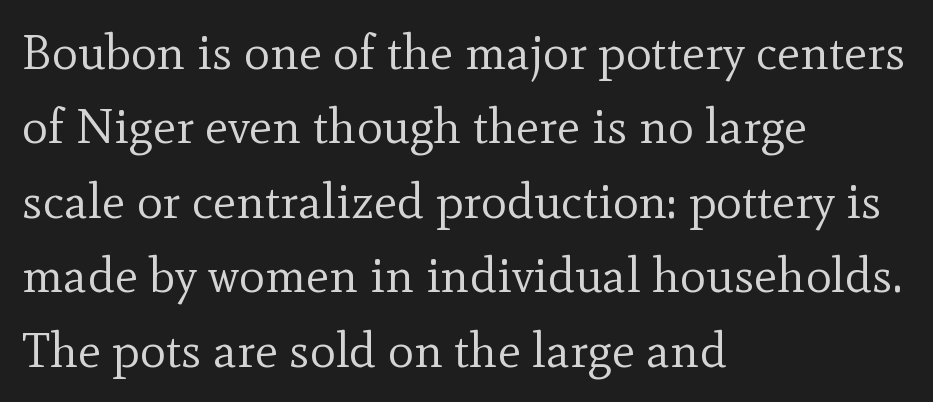
{"serif": "yes", "italic": "no", "bold": "no", "weight": "regular", "width": "normal", "x_height": "small", "monospaced": "no", "underline": "no", "align": "left", "line_spacing": "normal", "line_spacing_ratio": 1.52, "letter_spacing": "normal", "letter_spacing_em": 0.0, "glyph_px": 49}
